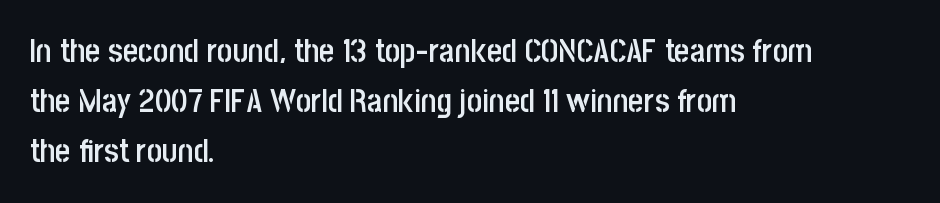
Q: Is the text bold? A: Semi-bold.
Q: Is the text italic (slanted)? A: No, it is upright.
Q: Is the typeface a serif or a sans-serif typeface? A: Sans-serif.
Q: Is the text underlined? A: No.
Q: How is the paragraph aligned? A: Left-aligned.
Q: Is the spacing between letters normal or unusually wide? A: Normal.
Q: Is the spacing between lines tight, normal or loose? A: Normal.
Q: Width (condensed, normal, or wide)? A: Condensed.
Q: Stroke contrast? A: Low.
Q: x-height? A: Large.
Q: Monospaced? A: No.
